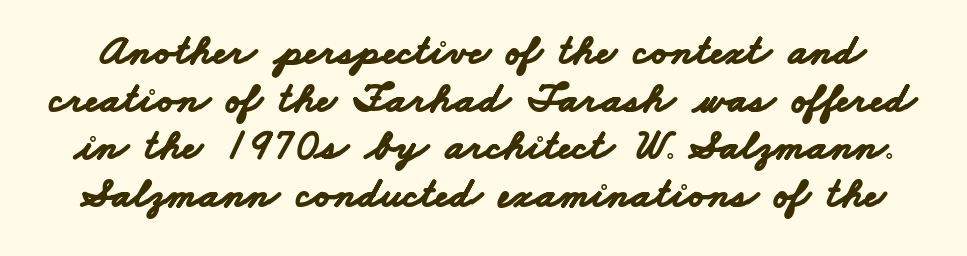
{"serif": "no", "bold": "yes", "weight": "bold", "width": "wide", "stroke_contrast": "low", "x_height": "small", "monospaced": "no", "underline": "no", "line_spacing": "tight", "line_spacing_ratio": 1.11, "letter_spacing": "normal", "letter_spacing_em": 0.0, "glyph_px": 43}
